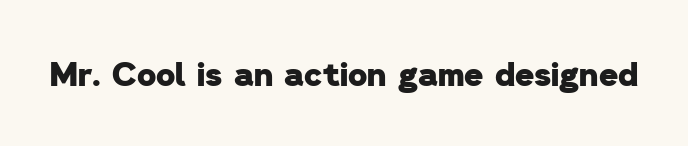
{"serif": "no", "bold": "yes", "weight": "heavy", "width": "normal", "stroke_contrast": "low", "x_height": "medium", "monospaced": "no", "underline": "no", "letter_spacing": "normal", "letter_spacing_em": 0.0, "glyph_px": 33}
